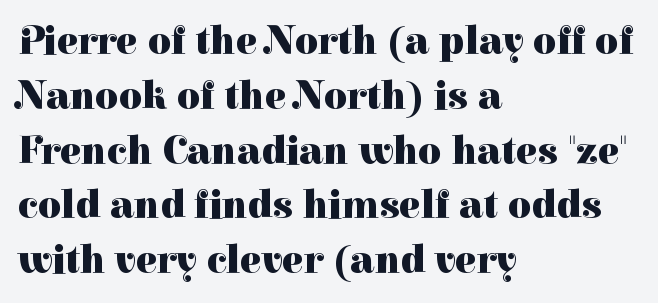
Q: Is the text bold? A: Yes.
Q: Is the text italic (slanted)? A: No, it is upright.
Q: Is the typeface a serif or a sans-serif typeface? A: Serif.
Q: Is the text underlined? A: No.
Q: How is the paragraph aligned? A: Left-aligned.
Q: Is the spacing between letters normal or unusually wide? A: Normal.
Q: Is the spacing between lines tight, normal or loose? A: Normal.
Q: Width (condensed, normal, or wide)? A: Normal.
Q: Stroke contrast? A: High.
Q: x-height? A: Medium.
Q: Monospaced? A: No.
